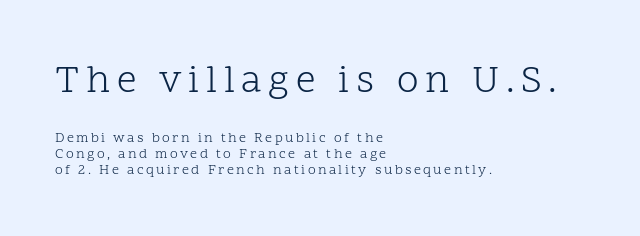
Glance below the letters and you will spot only blank space. Is this a heavy cut? Hardly; it is regular or lighter. If you squint, the top block still reads clearly — it's the larger of the two. When letters stand straight like this, we call the style roman or upright. Here the designer chose a conventional face with non-uniform glyph widths. A classic flush-left, rag-right setting is used for this passage.
